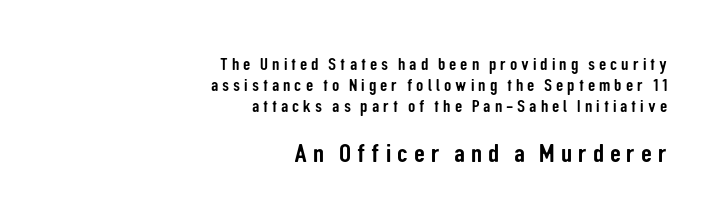
Q: Is the text italic (slanted)? A: No, it is upright.
Q: Is the text underlined? A: No.
Q: How is the paragraph aligned? A: Right-aligned.
Q: Is the spacing between letters normal or unusually wide? A: Unusually wide.
Q: Which block of text is set in a larger size, the first (top) or the second (bottom)? A: The second (bottom) one.
